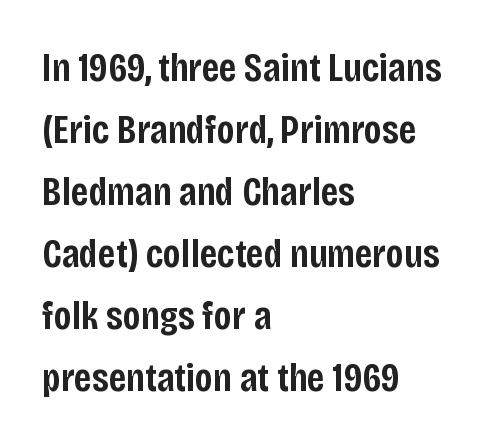
The image shows 41 px semibold, condensed sans-serif type, upright; set left-aligned, normal line spacing (1.51x), normal letter spacing, not underlined; low stroke contrast and a large x-height.
